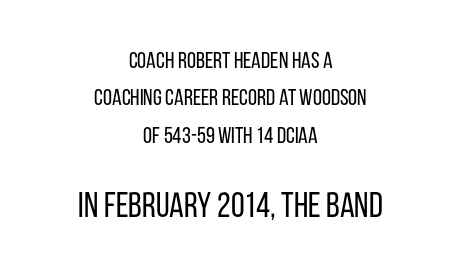
The whitespace from short lines is split evenly between both sides. A bare baseline throughout the passage. I'd call this a sans setting — the letters go barefoot. Bold? No — there's no thickening of the strokes.
